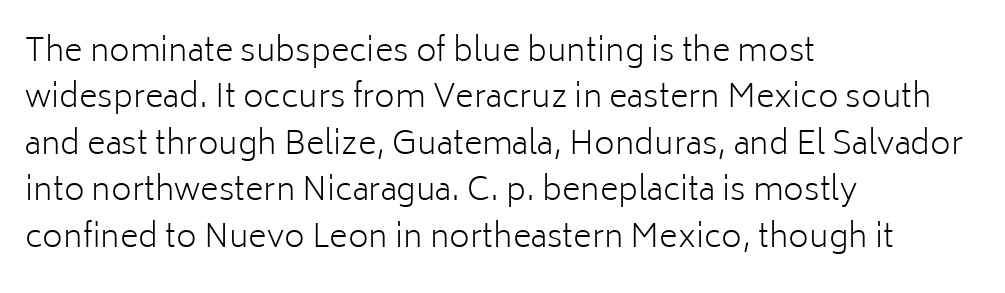
The image shows 32 px light sans-serif type, upright; set left-aligned, normal line spacing (1.45x), normal letter spacing, not underlined; low stroke contrast and a medium x-height.
